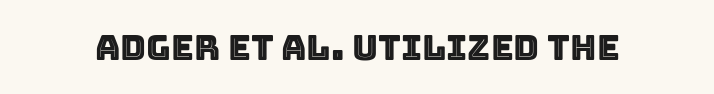
Words float on clear page, feet unadorned. In terms of posture, this sample is upright. The face used here is proportionally spaced, like ordinary book or web type. This sample uses plain, unmodified letter spacing.
